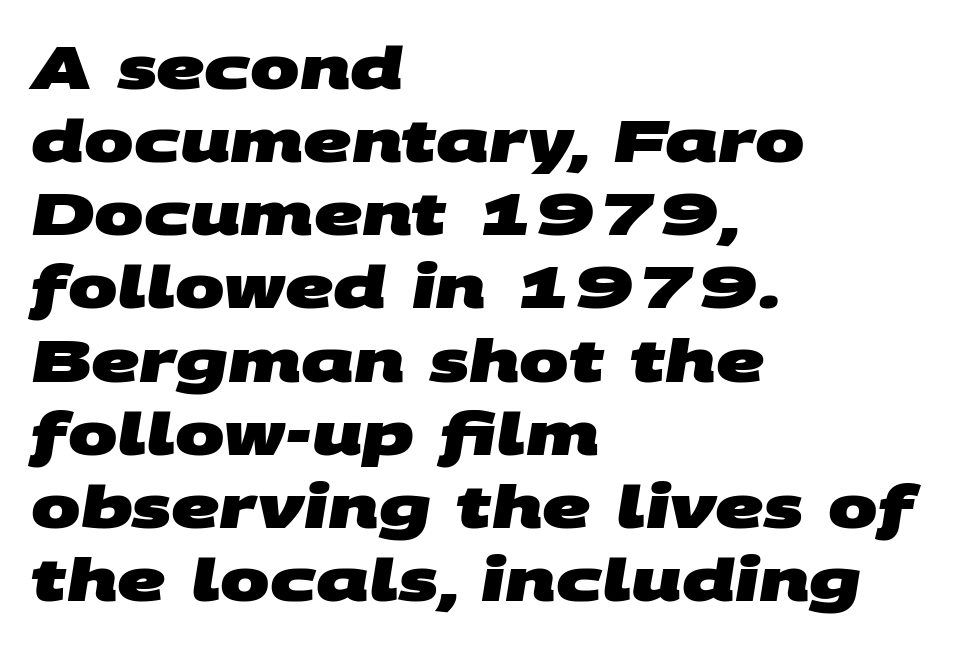
The image shows 59 px heavy, wide sans-serif type; set left-aligned, line spacing 1.24x, normal letter spacing, not underlined; medium stroke contrast and a large x-height.
